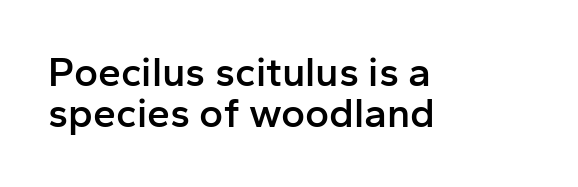
The image shows 41 px semibold sans-serif type, upright; set left-aligned, tight line spacing (1.01x), normal letter spacing, not underlined; low stroke contrast and a medium x-height.
